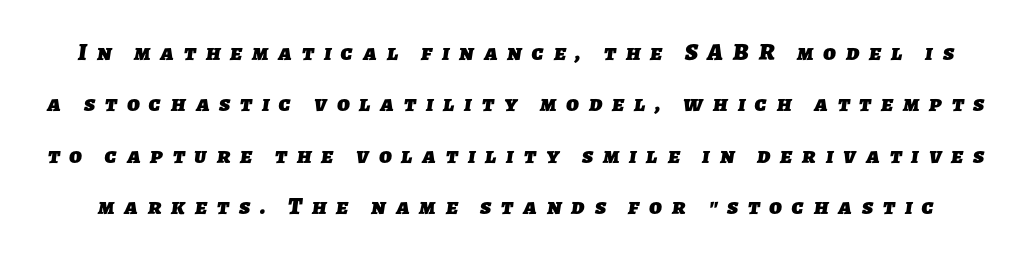
{"bold": "yes", "underline": "no", "line_spacing": "loose", "line_spacing_ratio": 2.14, "letter_spacing": "wide", "letter_spacing_em": 0.41, "glyph_px": 24}
